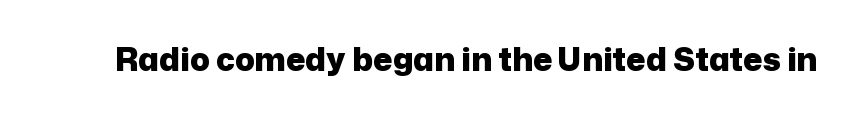
The image shows 32 px heavy sans-serif type, upright; set normal letter spacing, not underlined; low stroke contrast and a medium x-height.
